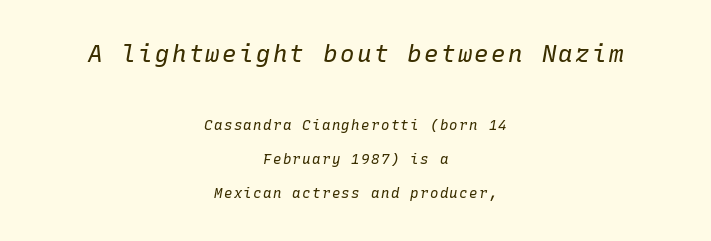
The image shows 24 px text type, italic (leaning right); set centered, loose line spacing (2.41x), not underlined; the first (top) block is 1.71x larger.
